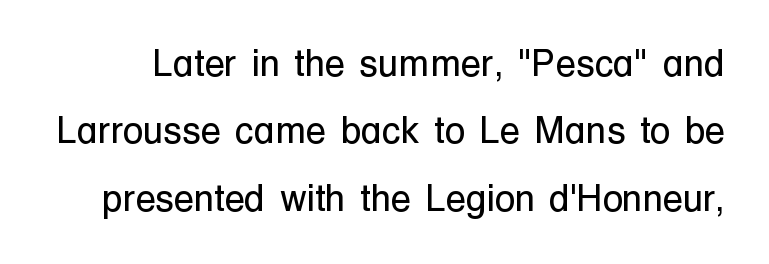
{"serif": "no", "italic": "no", "bold": "no", "weight": "regular", "width": "normal", "stroke_contrast": "low", "x_height": "medium", "monospaced": "no", "underline": "no", "line_spacing_ratio": 1.82, "letter_spacing": "normal", "letter_spacing_em": 0.0, "glyph_px": 37}
